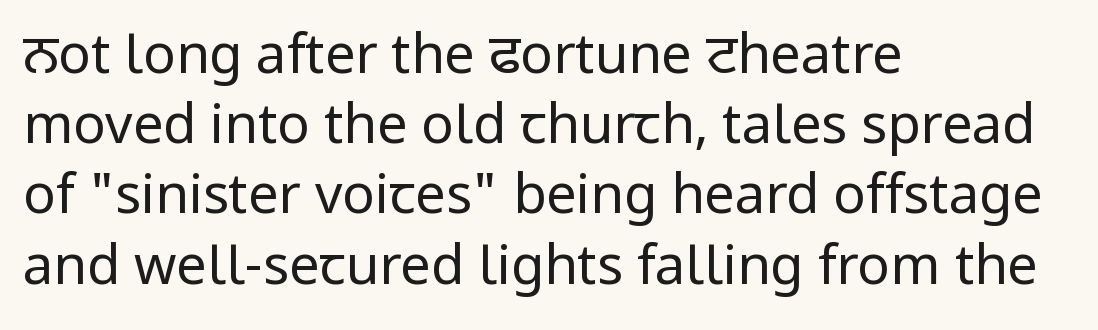
Q: Is the text bold? A: No.
Q: Is the text italic (slanted)? A: No, it is upright.
Q: Is the typeface a serif or a sans-serif typeface? A: Sans-serif.
Q: Is the text underlined? A: No.
Q: How is the paragraph aligned? A: Left-aligned.
Q: Is the spacing between letters normal or unusually wide? A: Normal.
Q: Is the spacing between lines tight, normal or loose? A: Normal.
Q: Width (condensed, normal, or wide)? A: Normal.
Q: Stroke contrast? A: Low.
Q: x-height? A: Medium.
Q: Monospaced? A: No.
